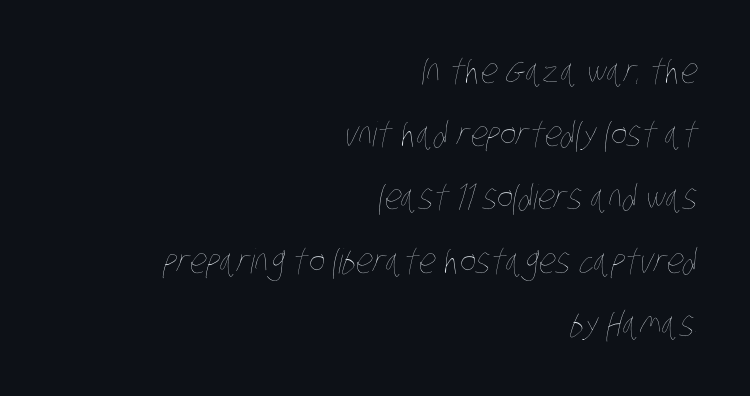
The passage is arranged like a letterhead date or caption credit — flush right. Observe the ordinary spacing: letters are neighbours, not strangers. The weight tops out at a normal text grade. This sample has the flowing, uneven cadence of proportional lettering. Words float on clear page, feet unadorned.
